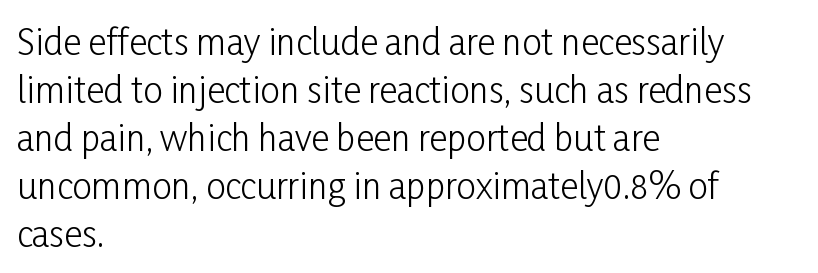
Q: Is the text bold? A: No.
Q: Is the text italic (slanted)? A: No, it is upright.
Q: Is the typeface a serif or a sans-serif typeface? A: Sans-serif.
Q: Is the text underlined? A: No.
Q: How is the paragraph aligned? A: Left-aligned.
Q: Is the spacing between letters normal or unusually wide? A: Normal.
Q: Is the spacing between lines tight, normal or loose? A: Normal.
Q: Width (condensed, normal, or wide)? A: Condensed.
Q: Stroke contrast? A: Low.
Q: x-height? A: Medium.
Q: Monospaced? A: No.
